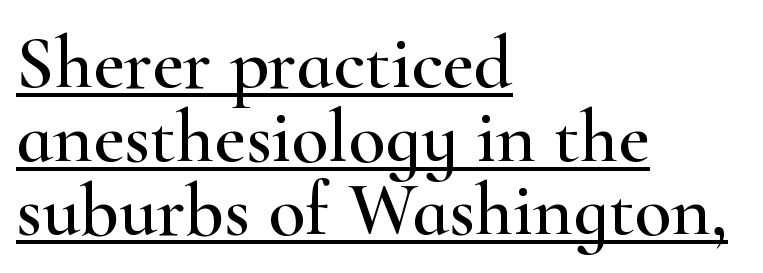
Q: Is the text italic (slanted)? A: No, it is upright.
Q: Is the typeface a serif or a sans-serif typeface? A: Serif.
Q: Is the text underlined? A: Yes.
Q: How is the paragraph aligned? A: Left-aligned.
Q: Is the spacing between letters normal or unusually wide? A: Normal.
Q: Is the spacing between lines tight, normal or loose? A: Tight.
Q: Width (condensed, normal, or wide)? A: Wide.
Q: Stroke contrast? A: High.
Q: x-height? A: Small.
Q: Monospaced? A: No.
